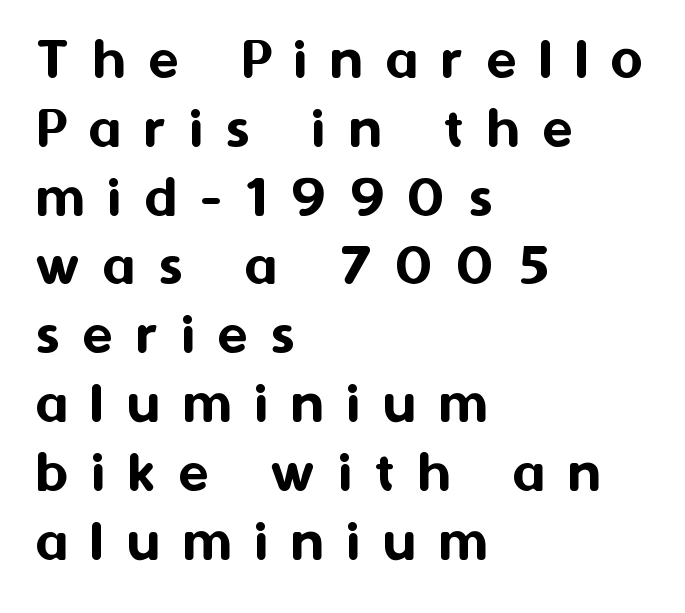
Q: Is the text italic (slanted)? A: No, it is upright.
Q: Is the typeface a serif or a sans-serif typeface? A: Sans-serif.
Q: Is the text underlined? A: No.
Q: How is the paragraph aligned? A: Left-aligned.
Q: Is the spacing between letters normal or unusually wide? A: Unusually wide.
Q: Is the spacing between lines tight, normal or loose? A: Tight.
Q: Width (condensed, normal, or wide)? A: Normal.
Q: Stroke contrast? A: Medium.
Q: x-height? A: Medium.
Q: Monospaced? A: No.
